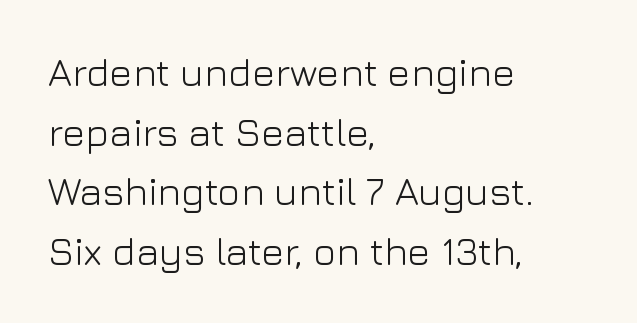
The image shows 39 px light sans-serif type, upright; set left-aligned, normal line spacing (1.53x), normal letter spacing, not underlined; low stroke contrast and a medium x-height.
